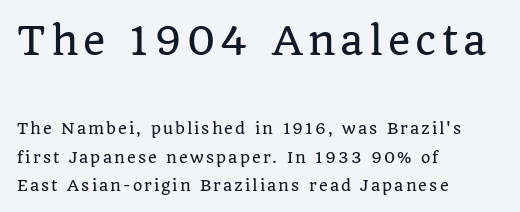
Looks like regular typesetting: each glyph gets only the width it needs. Type size steps down from the first block to the second. You can tell from the footed stems that serif type was used. This is roman type, the default non-slanted kind.
